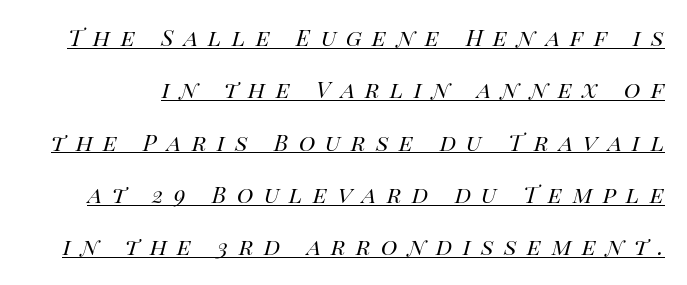
The passage shown is typed in a proportional face where columns would drift. Looks like someone drew a line under every word here. A typesetter would mark this as italic. Summary of weight: not heavy and not bold. Is the letter spacing exaggerated? Yes — the characters are pushed far apart.
